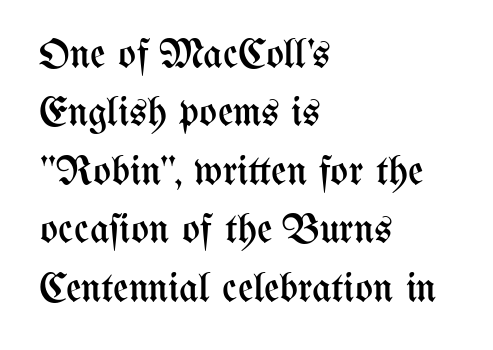
{"italic": "no", "bold": "no", "weight": "regular", "width": "condensed", "stroke_contrast": "medium", "x_height": "medium", "monospaced": "no", "underline": "no", "align": "left", "line_spacing": "normal", "line_spacing_ratio": 1.39, "letter_spacing": "normal", "letter_spacing_em": 0.0, "glyph_px": 42}
